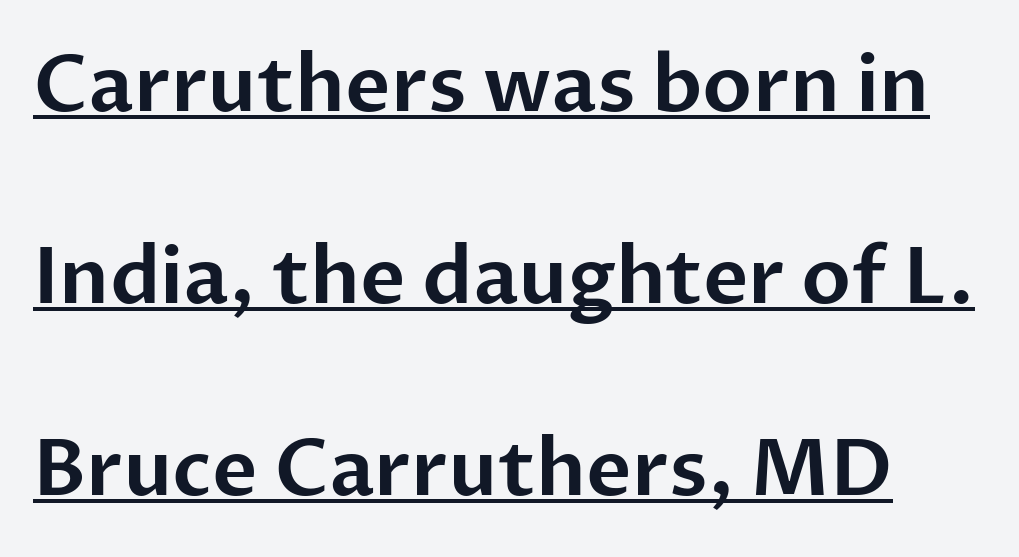
Q: Is the text italic (slanted)? A: No, it is upright.
Q: Is the typeface a serif or a sans-serif typeface? A: Sans-serif.
Q: Is the text underlined? A: Yes.
Q: Is the spacing between letters normal or unusually wide? A: Normal.
Q: Is the spacing between lines tight, normal or loose? A: Loose.
Q: Width (condensed, normal, or wide)? A: Normal.
Q: Stroke contrast? A: Low.
Q: x-height? A: Medium.
Q: Monospaced? A: No.
